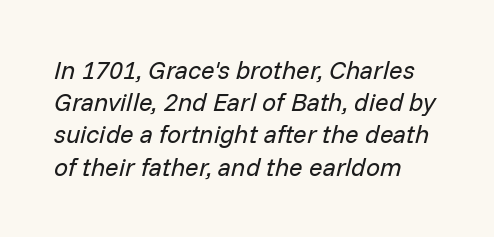
{"italic": "yes", "lean": "right", "slant_degrees": 14, "bold": "no", "underline": "no", "line_spacing": "normal", "line_spacing_ratio": 1.29, "letter_spacing": "normal", "letter_spacing_em": 0.0, "glyph_px": 25}
